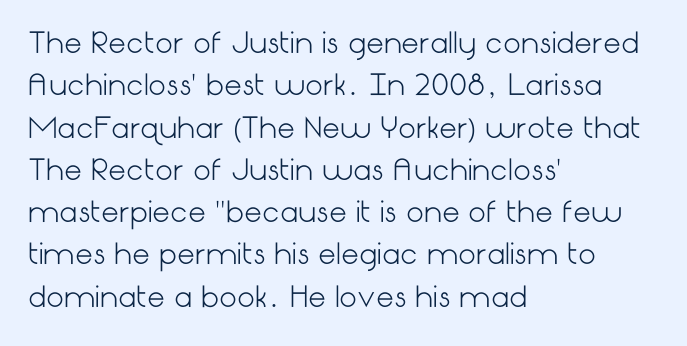
The image shows 28 px light sans-serif type, upright; set left-aligned, normal line spacing (1.51x), normal letter spacing, not underlined; low stroke contrast and a medium x-height.
